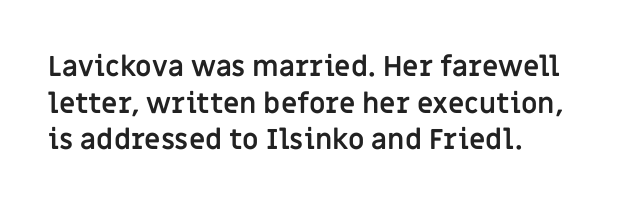
The image shows 28 px semibold sans-serif type, upright; set normal line spacing (1.31x), normal letter spacing, not underlined; low stroke contrast and a large x-height.
